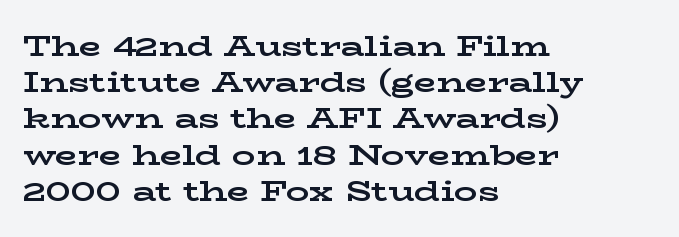
Q: Is the text bold? A: Yes.
Q: Is the text italic (slanted)? A: No, it is upright.
Q: Is the typeface a serif or a sans-serif typeface? A: Serif.
Q: Is the text underlined? A: No.
Q: How is the paragraph aligned? A: Left-aligned.
Q: Is the spacing between letters normal or unusually wide? A: Normal.
Q: Is the spacing between lines tight, normal or loose? A: Normal.
Q: Width (condensed, normal, or wide)? A: Wide.
Q: Stroke contrast? A: Low.
Q: x-height? A: Medium.
Q: Monospaced? A: No.
